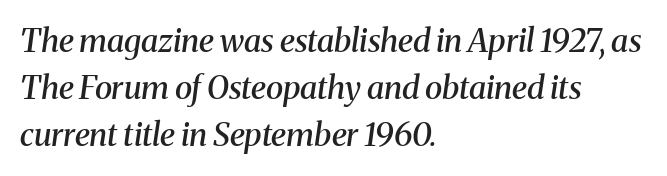
The image shows 32 px semibold serif type, italic (leaning right); set left-aligned, normal line spacing (1.47x), normal letter spacing, not underlined; medium stroke contrast and a medium x-height.
